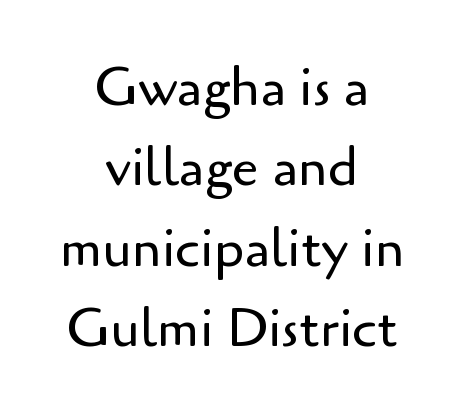
Stroke terminals: plain, sans-serif. Letters have the restrained weight of plain body copy at most. A roman cut, with each character standing at attention. Think of a printed novel: that variable character pitch is what you see here. Compared with typical paragraphs, the rows here are spaced about the same. The strip under each line holds only bare page.
